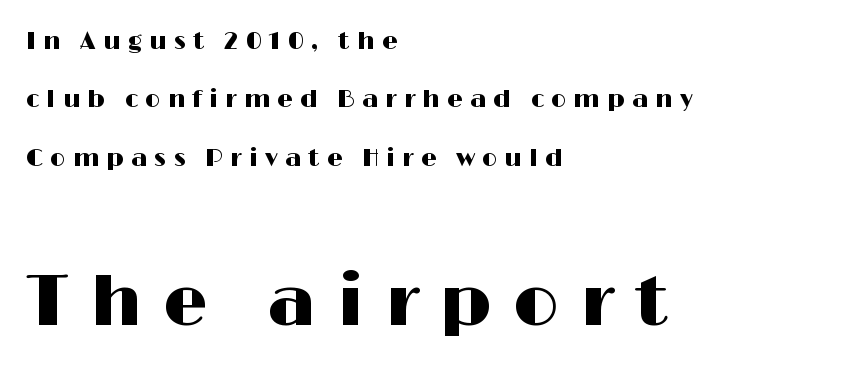
{"serif": "no", "italic": "no", "width": "wide", "stroke_contrast": "high", "x_height": "medium", "monospaced": "no", "underline": "no", "align": "left", "line_spacing": "loose", "line_spacing_ratio": 2.43, "letter_spacing": "wide", "letter_spacing_em": 0.3, "larger_block": "second", "size_ratio": 2.96, "glyph_px": 71}
